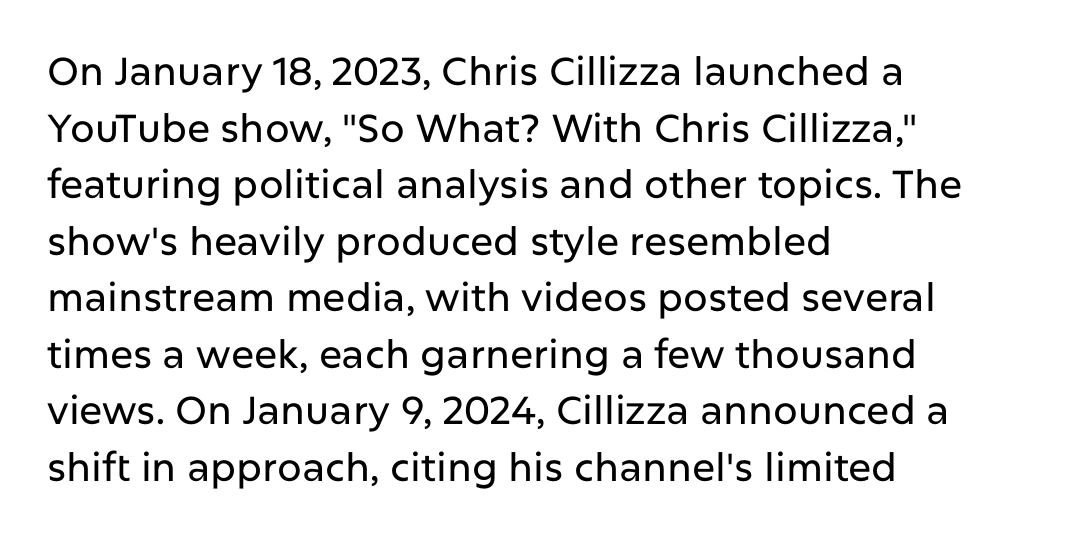
{"serif": "no", "italic": "no", "width": "normal", "stroke_contrast": "low", "x_height": "medium", "monospaced": "no", "underline": "no", "align": "left", "line_spacing": "normal", "line_spacing_ratio": 1.45, "letter_spacing": "normal", "letter_spacing_em": 0.0, "glyph_px": 39}
